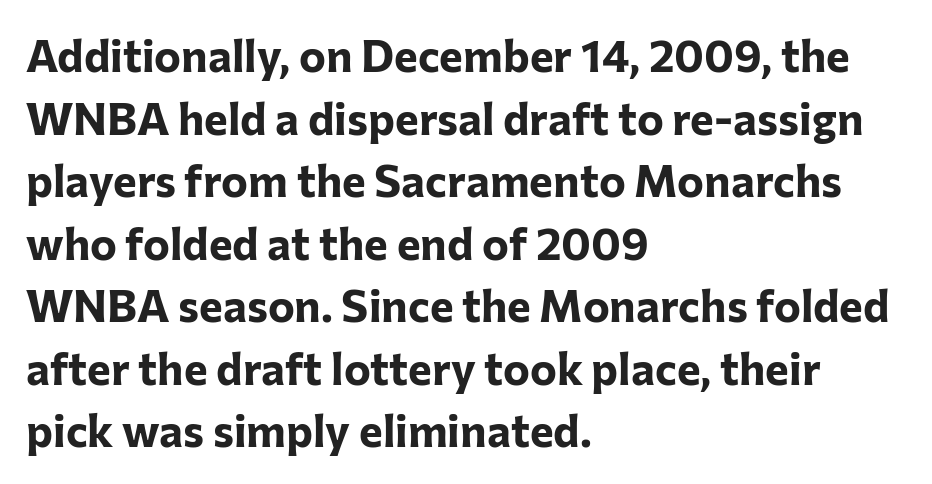
Q: Is the text bold? A: Yes.
Q: Is the text italic (slanted)? A: No, it is upright.
Q: Is the typeface a serif or a sans-serif typeface? A: Sans-serif.
Q: Is the text underlined? A: No.
Q: How is the paragraph aligned? A: Left-aligned.
Q: Is the spacing between letters normal or unusually wide? A: Normal.
Q: Is the spacing between lines tight, normal or loose? A: Normal.
Q: Width (condensed, normal, or wide)? A: Normal.
Q: Stroke contrast? A: Low.
Q: x-height? A: Medium.
Q: Monospaced? A: No.
